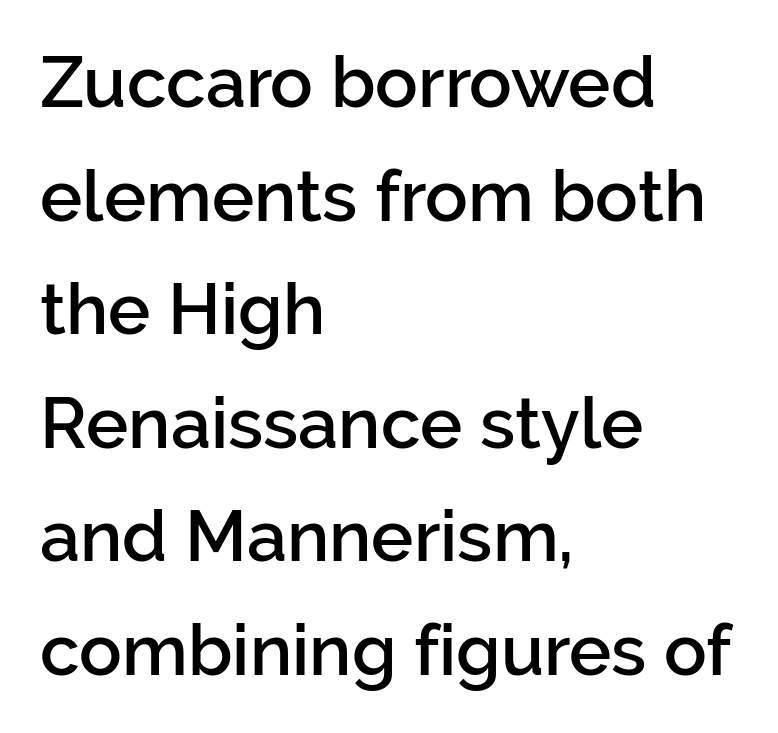
Moderately thickened strokes mark this as semibold type. Has an underline been added? It has not. No extra tracking has been applied to these lines. The typography opts for an upright posture over an oblique one. Reading down the block, your eye returns to a fixed left position each line.
